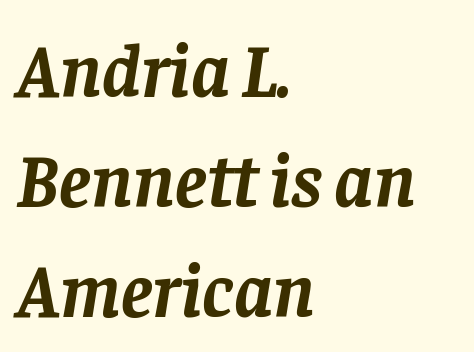
The image shows 76 px semibold serif type, italic (leaning right); set left-aligned, normal line spacing (1.45x), normal letter spacing, not underlined; low stroke contrast and a large x-height.
